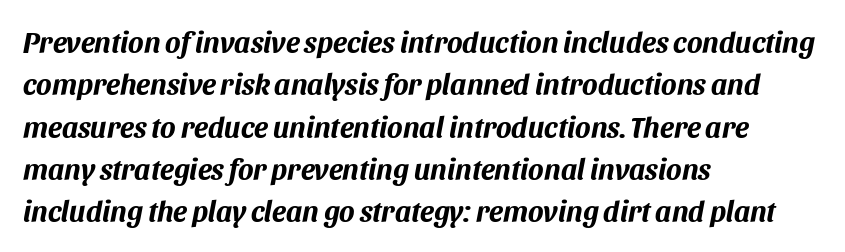
{"italic": "yes", "lean": "right", "slant_degrees": 11, "bold": "yes", "weight": "bold", "width": "normal", "stroke_contrast": "medium", "x_height": "large", "monospaced": "no", "underline": "no", "align": "left", "line_spacing": "normal", "line_spacing_ratio": 1.46, "letter_spacing": "normal", "letter_spacing_em": 0.0, "glyph_px": 29}
